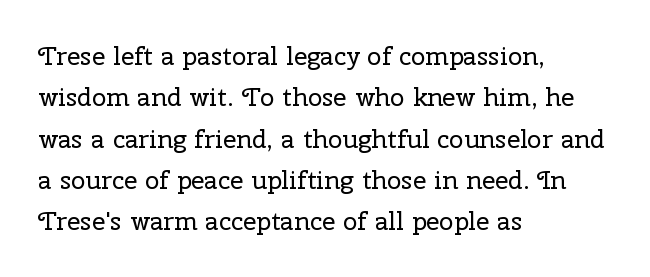
Each stroke keeps to a modest, everyday thickness or less. Whoever set this chose a conventional vertical rhythm. Caption: multi-line text, flush left, ragged right. Underlining? Definitely not there.
